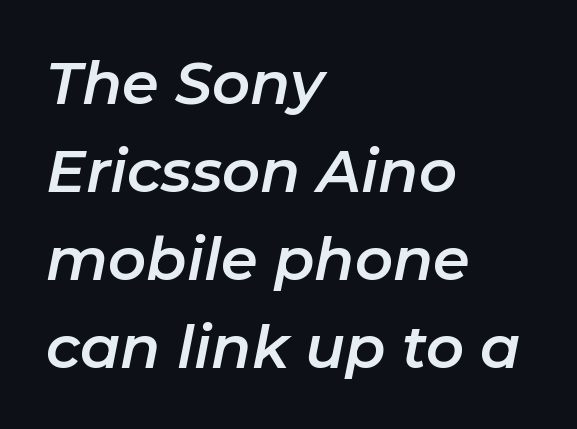
{"italic": "yes", "lean": "right", "slant_degrees": 11, "width": "normal", "stroke_contrast": "low", "x_height": "medium", "monospaced": "no", "underline": "no", "align": "left", "line_spacing": "normal", "line_spacing_ratio": 1.49, "letter_spacing": "normal", "letter_spacing_em": 0.0, "glyph_px": 59}
